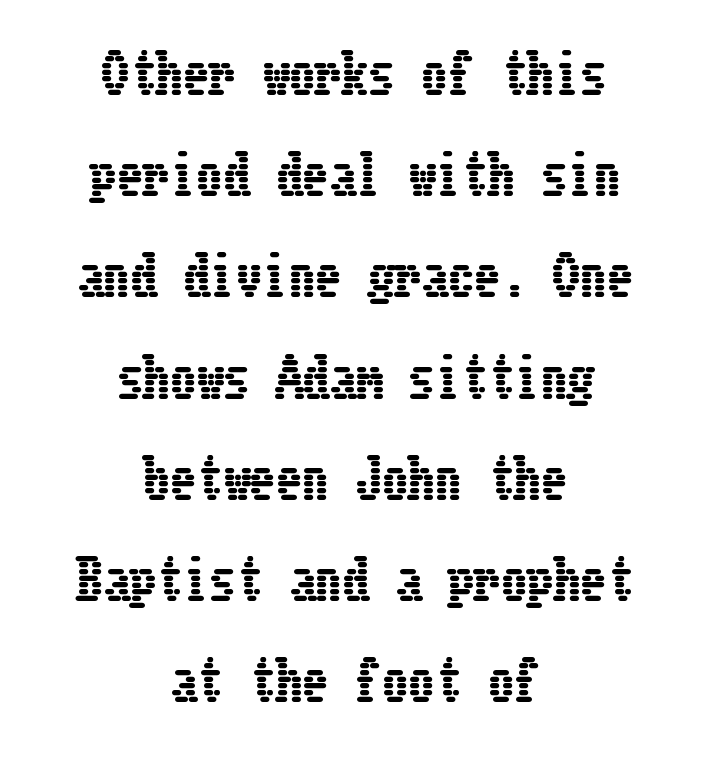
This rendering leaves character spacing at its baseline value. The glyphs are unaccompanied by any horizontal stroke below them. Quick note: interline space is abundant. Every stem runs plumb, perpendicular to the baseline.
